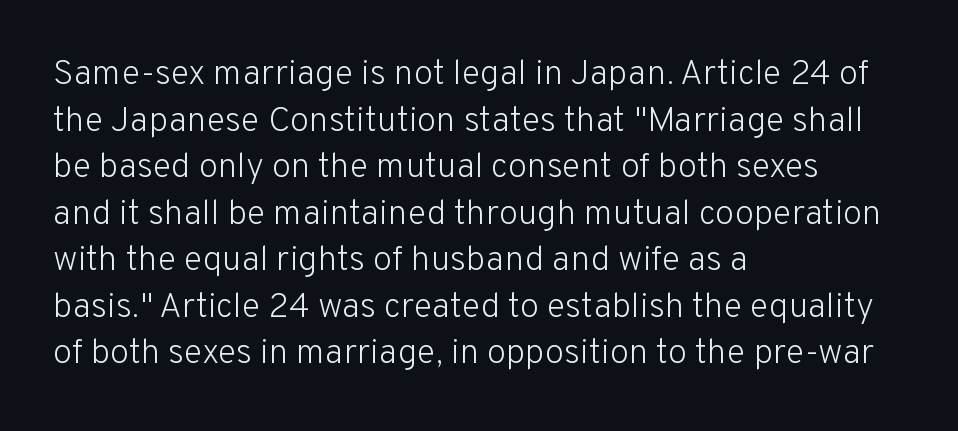
The image shows 35 px light sans-serif type, upright; set left-aligned, normal line spacing (1.33x), normal letter spacing, not underlined; low stroke contrast and a medium x-height.
